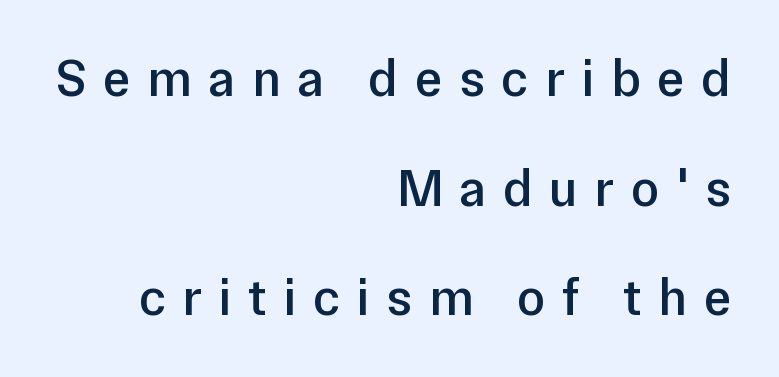
{"serif": "no", "italic": "no", "bold": "semi", "weight": "semibold", "width": "normal", "stroke_contrast": "low", "x_height": "medium", "monospaced": "no", "underline": "no", "align": "right", "line_spacing": "loose", "line_spacing_ratio": 2.11, "letter_spacing": "wide", "letter_spacing_em": 0.32, "glyph_px": 52}
